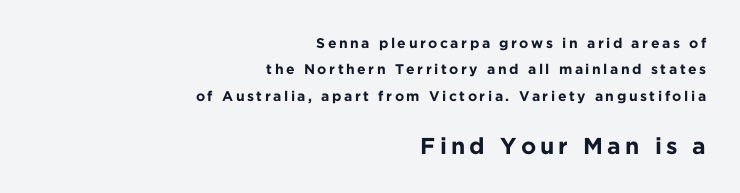
Q: Is the text bold? A: Yes.
Q: Is the text italic (slanted)? A: No, it is upright.
Q: Is the text underlined? A: No.
Q: How is the paragraph aligned? A: Right-aligned.
Q: Which block of text is set in a larger size, the first (top) or the second (bottom)? A: The second (bottom) one.
